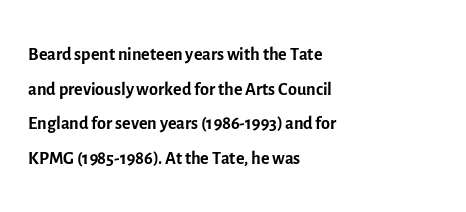
No chunkiness to these letters — they're not bold. A classic flush-left, rag-right setting is used for this passage. One glance says typical: line gaps are just what's usual. The letters sit at their default tracking, neither squeezed nor spread.
